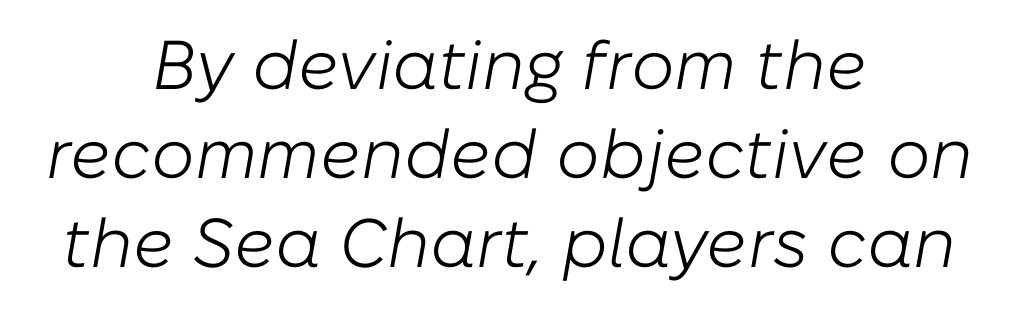
The passage shown is typed in a proportional face where columns would drift. The glyphs look as if they've been sheared to an angle. These lines stack symmetrically, like a column narrowing and widening about its center. Bold? No — there's no thickening of the strokes. Reading down the column, the eye jumps a familiar distance to each next line. The space beneath each line is pristine and unruled.
